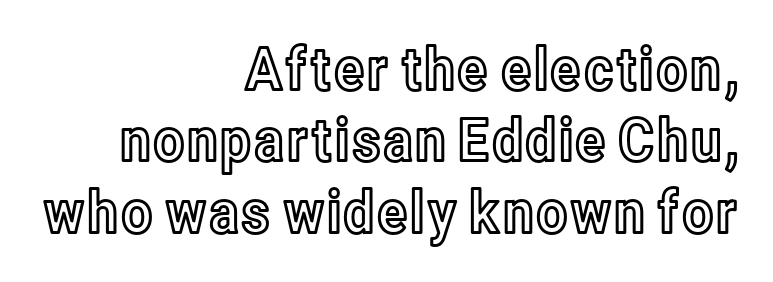
{"italic": "no", "width": "condensed", "x_height": "medium", "monospaced": "no", "underline": "no", "align": "right", "line_spacing_ratio": 1.19, "letter_spacing": "normal", "letter_spacing_em": 0.0, "glyph_px": 60}
